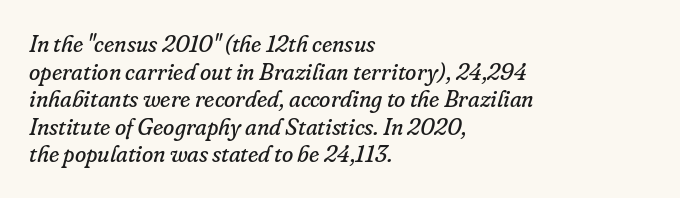
Q: Is the text bold? A: No.
Q: Is the text italic (slanted)? A: Yes, it leans right by about 16 degrees.
Q: Is the text underlined? A: No.
Q: How is the paragraph aligned? A: Left-aligned.
Q: Is the spacing between letters normal or unusually wide? A: Normal.
